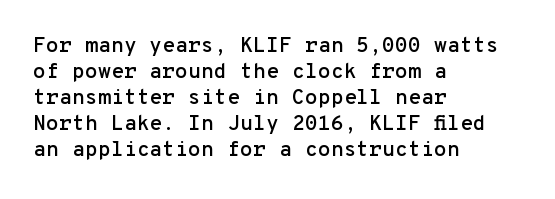
The image shows 21 px text type, upright; set left-aligned, line spacing 1.24x, normal letter spacing, not underlined.
